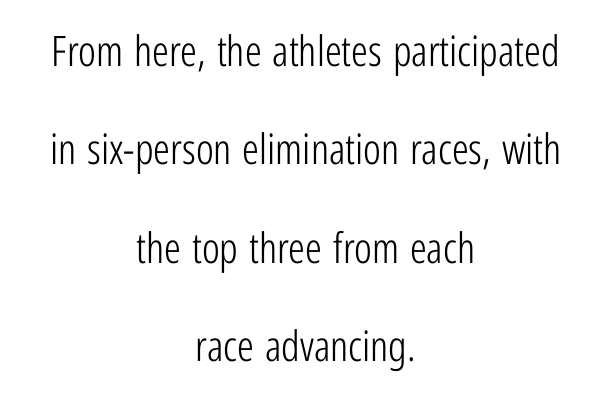
Q: Is the text bold? A: No.
Q: Is the text italic (slanted)? A: No, it is upright.
Q: Is the typeface a serif or a sans-serif typeface? A: Sans-serif.
Q: Is the text underlined? A: No.
Q: How is the paragraph aligned? A: Centered.
Q: Is the spacing between letters normal or unusually wide? A: Normal.
Q: Is the spacing between lines tight, normal or loose? A: Loose.
Q: Width (condensed, normal, or wide)? A: Condensed.
Q: Stroke contrast? A: Low.
Q: x-height? A: Medium.
Q: Monospaced? A: No.
